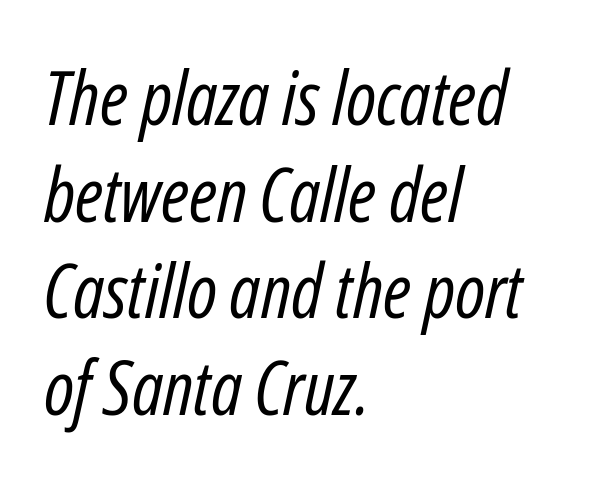
Varying glyph widths throughout — classic text-font behaviour. Stroke mass is kept to a normal reading level or below. Tracking value appears to be zero — textbook default spacing. The lines sit at an ordinary, default distance from one another. Rule under the text: the space is simply empty. The axis of the letterforms is tilted away from vertical.
